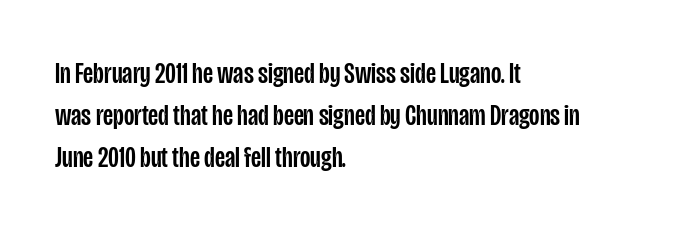
A typesetter would call this proportional, since set widths differ per character. Nothing unusual about the tracking: characters are spaced as the font intends. Glance below the letters and you will spot only blank space. Compared with a centered layout, this one pins lines to the left instead.
